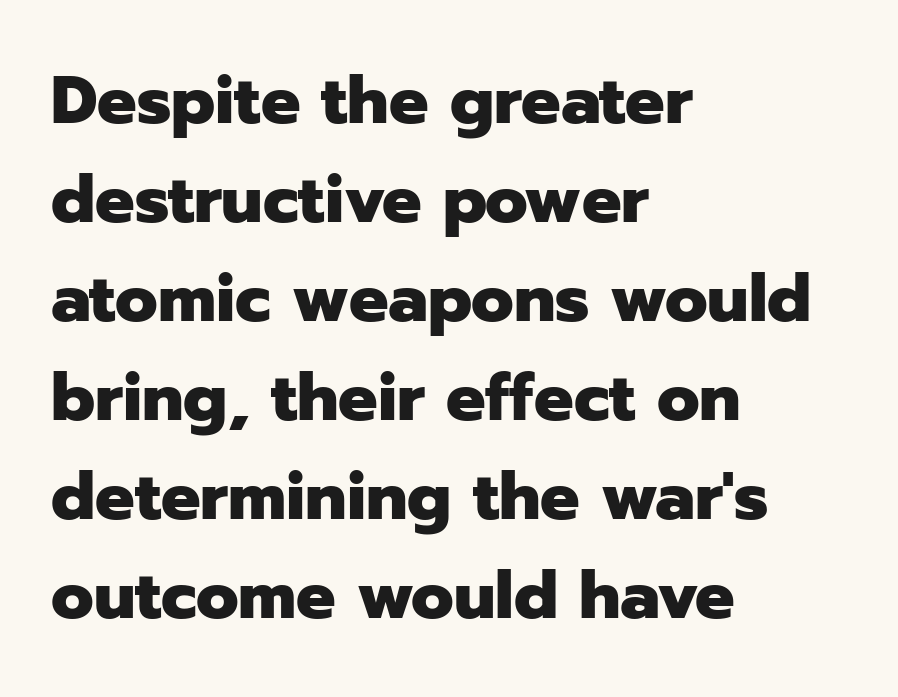
Q: Is the text bold? A: Yes.
Q: Is the text italic (slanted)? A: No, it is upright.
Q: Is the typeface a serif or a sans-serif typeface? A: Sans-serif.
Q: Is the text underlined? A: No.
Q: How is the paragraph aligned? A: Left-aligned.
Q: Is the spacing between letters normal or unusually wide? A: Normal.
Q: Is the spacing between lines tight, normal or loose? A: Normal.
Q: Width (condensed, normal, or wide)? A: Normal.
Q: Stroke contrast? A: Low.
Q: x-height? A: Medium.
Q: Monospaced? A: No.
